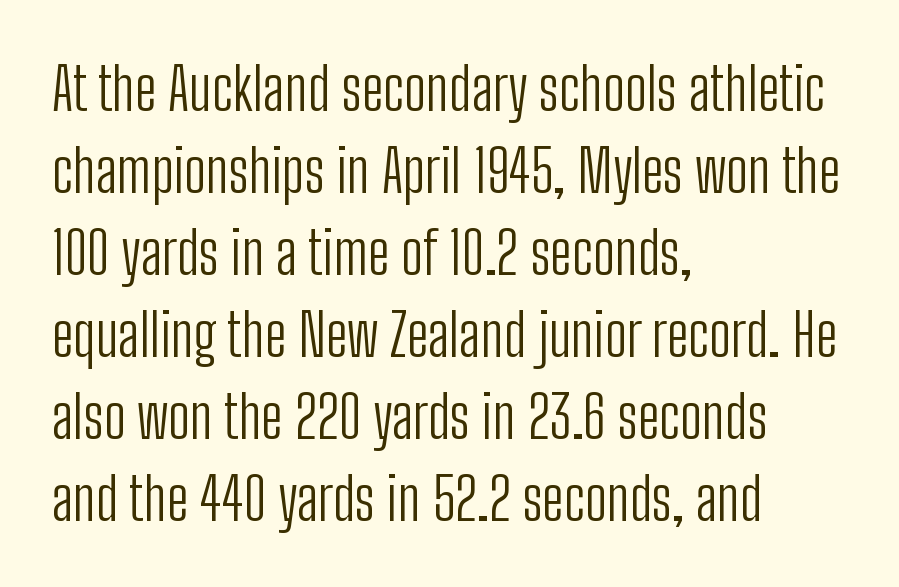
{"serif": "no", "italic": "no", "bold": "no", "weight": "light", "width": "condensed", "stroke_contrast": "low", "x_height": "medium", "monospaced": "no", "underline": "no", "align": "left", "line_spacing": "normal", "line_spacing_ratio": 1.39, "letter_spacing": "normal", "letter_spacing_em": 0.0, "glyph_px": 59}
